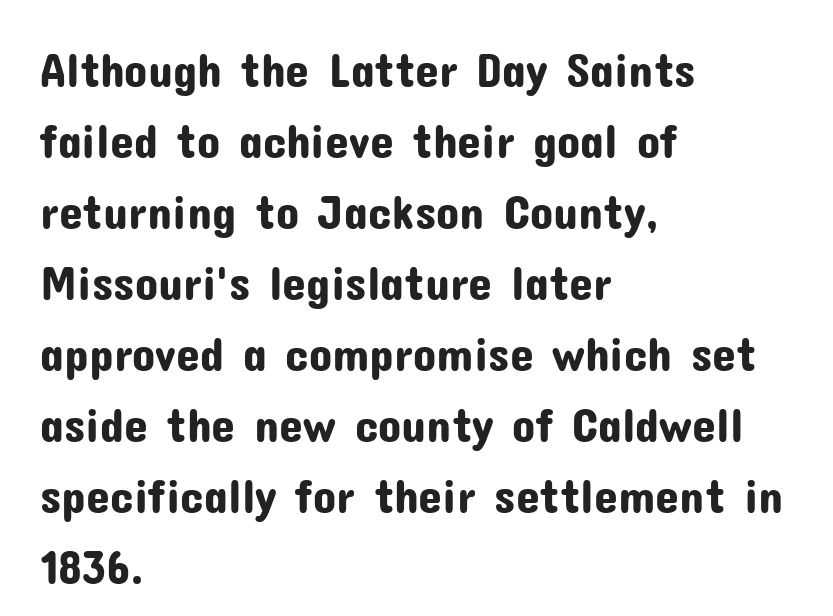
Q: Is the text italic (slanted)? A: No, it is upright.
Q: Is the typeface a serif or a sans-serif typeface? A: Sans-serif.
Q: Is the text underlined? A: No.
Q: How is the paragraph aligned? A: Left-aligned.
Q: Is the spacing between letters normal or unusually wide? A: Normal.
Q: Is the spacing between lines tight, normal or loose? A: Normal.
Q: Width (condensed, normal, or wide)? A: Normal.
Q: Stroke contrast? A: Low.
Q: x-height? A: Medium.
Q: Monospaced? A: No.
